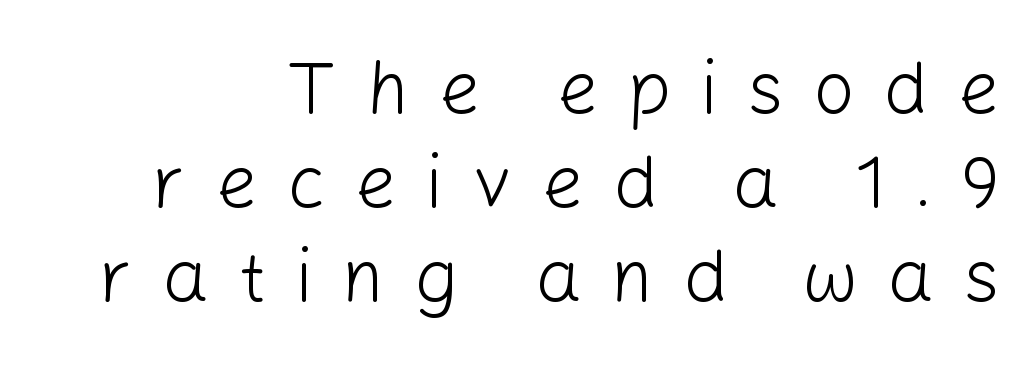
Q: Is the text bold? A: No.
Q: Is the text italic (slanted)? A: No, it is upright.
Q: Is the typeface a serif or a sans-serif typeface? A: Sans-serif.
Q: Is the text underlined? A: No.
Q: How is the paragraph aligned? A: Right-aligned.
Q: Is the spacing between letters normal or unusually wide? A: Unusually wide.
Q: Is the spacing between lines tight, normal or loose? A: Normal.
Q: Width (condensed, normal, or wide)? A: Normal.
Q: Stroke contrast? A: Low.
Q: x-height? A: Medium.
Q: Monospaced? A: No.
